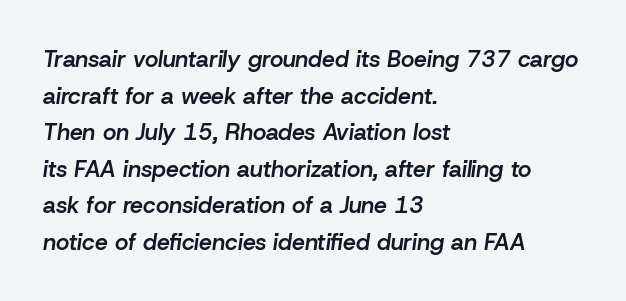
Q: Is the text bold? A: Semi-bold.
Q: Is the text italic (slanted)? A: Yes, it leans right by about 8 degrees.
Q: Is the text underlined? A: No.
Q: How is the paragraph aligned? A: Left-aligned.
Q: Is the spacing between letters normal or unusually wide? A: Normal.
Q: Is the spacing between lines tight, normal or loose? A: Normal.
